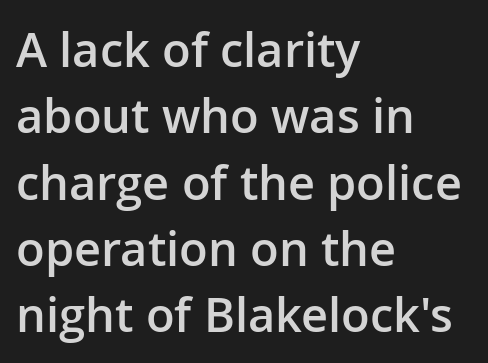
Descender tails drop into unmarked territory. Does extra space separate the letters? No, they use regular spacing. This sample uses an upright cut, with every glyph sitting square on the baseline. The leading is moderate, giving the passage an even texture. No feet cap the strokes, marking this as sans-serif type.
